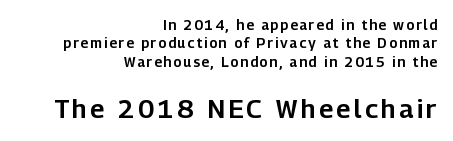
Q: Is the text italic (slanted)? A: No, it is upright.
Q: Is the text underlined? A: No.
Q: How is the paragraph aligned? A: Right-aligned.
Q: Is the spacing between lines tight, normal or loose? A: Normal.
Q: Which block of text is set in a larger size, the first (top) or the second (bottom)? A: The second (bottom) one.
